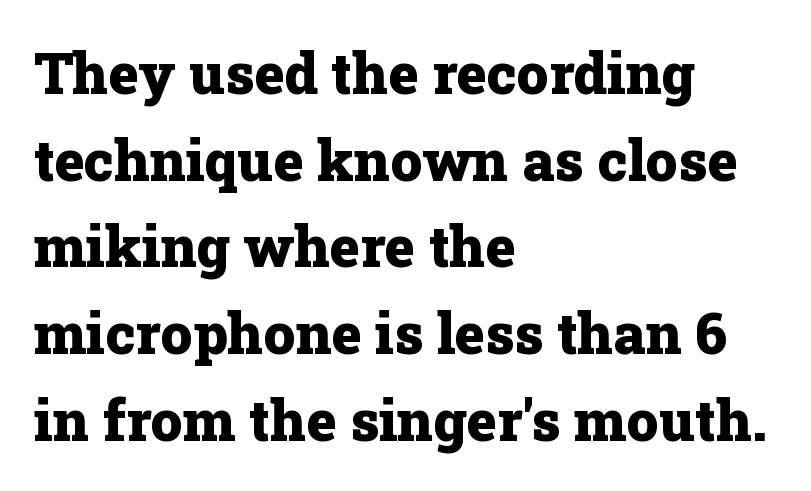
Q: Is the text bold? A: Yes.
Q: Is the text italic (slanted)? A: No, it is upright.
Q: Is the typeface a serif or a sans-serif typeface? A: Serif.
Q: Is the text underlined? A: No.
Q: How is the paragraph aligned? A: Left-aligned.
Q: Is the spacing between letters normal or unusually wide? A: Normal.
Q: Is the spacing between lines tight, normal or loose? A: Normal.
Q: Width (condensed, normal, or wide)? A: Normal.
Q: Stroke contrast? A: Low.
Q: x-height? A: Medium.
Q: Monospaced? A: No.
